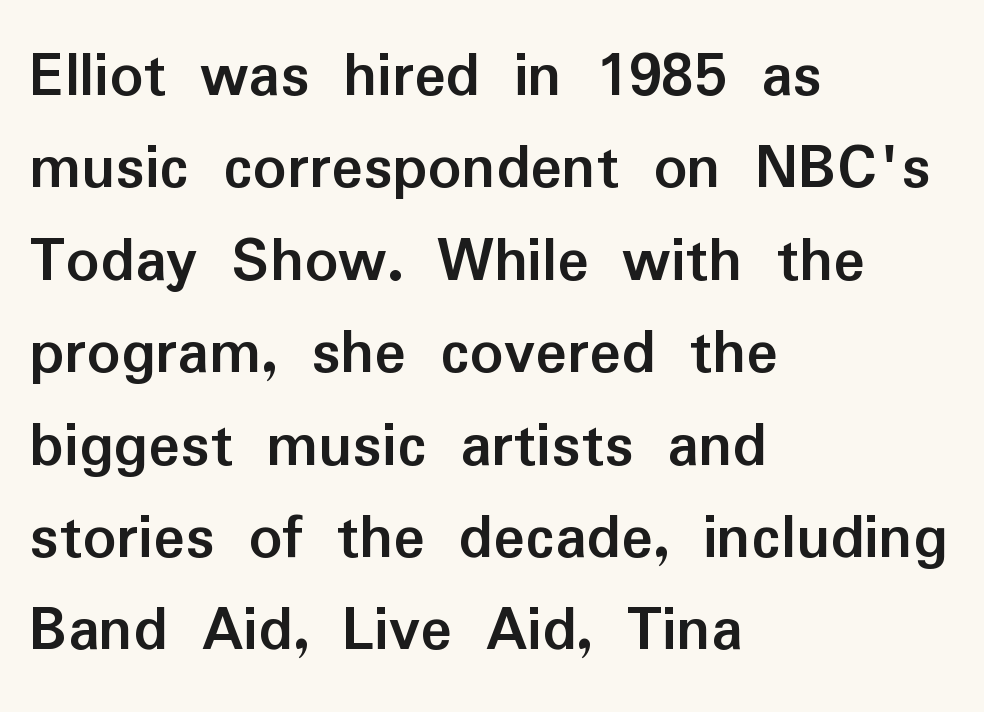
The image shows 66 px semibold sans-serif type, upright; set left-aligned, normal line spacing (1.4x), normal letter spacing, not underlined; low stroke contrast and a medium x-height.
